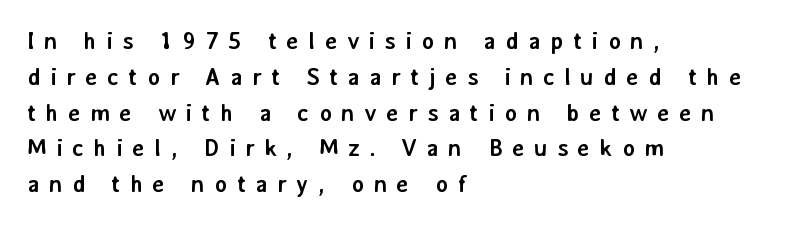
Q: Is the text bold? A: Yes.
Q: Is the text italic (slanted)? A: No, it is upright.
Q: Is the text underlined? A: No.
Q: How is the paragraph aligned? A: Left-aligned.
Q: Is the spacing between letters normal or unusually wide? A: Unusually wide.
Q: Is the spacing between lines tight, normal or loose? A: Normal.
